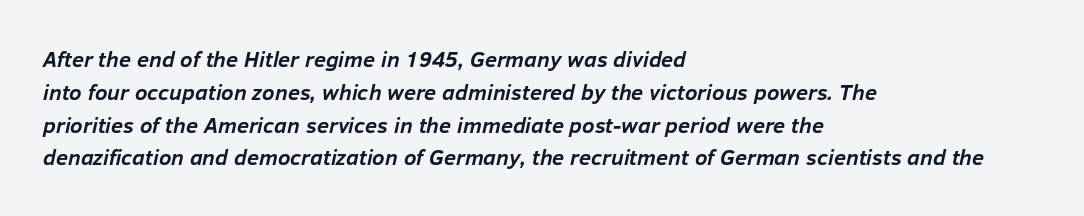
Q: Is the text bold? A: Yes.
Q: Is the text italic (slanted)? A: Yes, it leans right by about 12 degrees.
Q: Is the text underlined? A: No.
Q: How is the paragraph aligned? A: Left-aligned.
Q: Is the spacing between letters normal or unusually wide? A: Normal.
Q: Is the spacing between lines tight, normal or loose? A: Normal.
